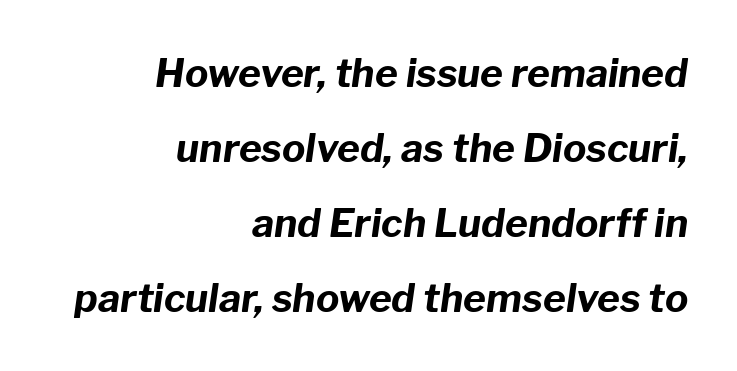
The image shows 39 px bold type, italic (leaning right); set right-aligned, loose line spacing (1.92x), normal letter spacing, not underlined; low stroke contrast and a medium x-height.
